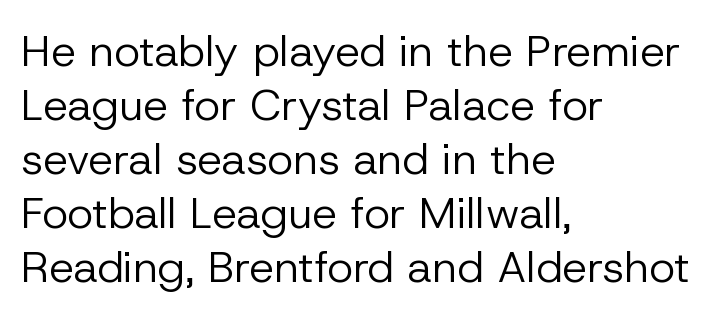
Q: Is the text bold? A: No.
Q: Is the text italic (slanted)? A: No, it is upright.
Q: Is the typeface a serif or a sans-serif typeface? A: Sans-serif.
Q: Is the text underlined? A: No.
Q: How is the paragraph aligned? A: Left-aligned.
Q: Is the spacing between letters normal or unusually wide? A: Normal.
Q: Width (condensed, normal, or wide)? A: Normal.
Q: Stroke contrast? A: Low.
Q: x-height? A: Medium.
Q: Monospaced? A: No.
